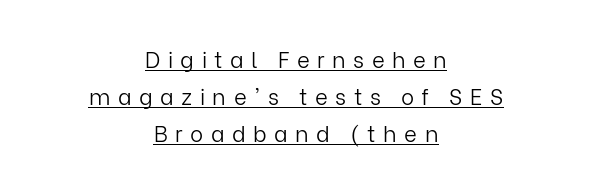
Quick note: underline on. The paragraph shown floats in the horizontal middle. The typeface has the unassuming heft of standard copy or less. These lines sit exactly where default settings would place them. When letters stand straight like this, we call the style roman or upright. Honestly, the letter spacing is so wide it's the main thing you notice.
